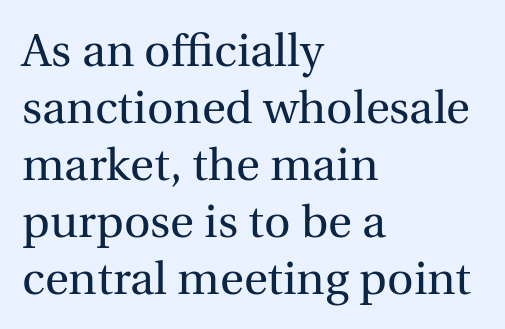
{"serif": "yes", "italic": "no", "bold": "no", "weight": "regular", "width": "normal", "x_height": "medium", "monospaced": "no", "underline": "no", "align": "left", "line_spacing_ratio": 1.24, "letter_spacing": "normal", "letter_spacing_em": 0.0, "glyph_px": 46}
